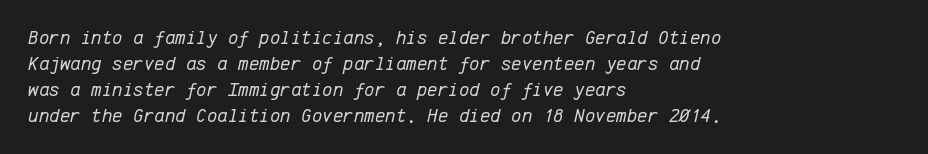
Q: Is the text bold? A: No.
Q: Is the text italic (slanted)? A: Yes, it leans right by about 12 degrees.
Q: Is the text underlined? A: No.
Q: How is the paragraph aligned? A: Left-aligned.
Q: Is the spacing between letters normal or unusually wide? A: Normal.
Q: Is the spacing between lines tight, normal or loose? A: Normal.
